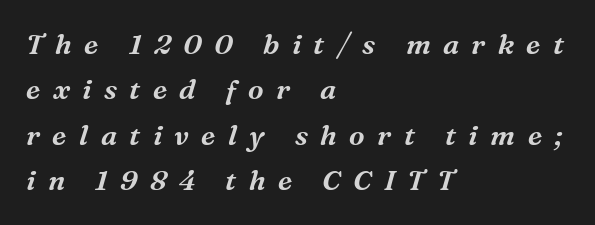
{"serif": "yes", "italic": "yes", "lean": "right", "slant_degrees": 16, "width": "normal", "stroke_contrast": "medium", "x_height": "medium", "monospaced": "no", "underline": "no", "align": "left", "line_spacing": "normal", "line_spacing_ratio": 1.62, "letter_spacing": "wide", "letter_spacing_em": 0.44, "glyph_px": 28}
